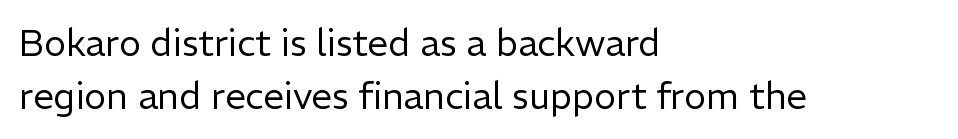
The image shows 37 px regular-weight sans-serif type, upright; set left-aligned, normal line spacing (1.44x), normal letter spacing, not underlined; low stroke contrast and a medium x-height.
